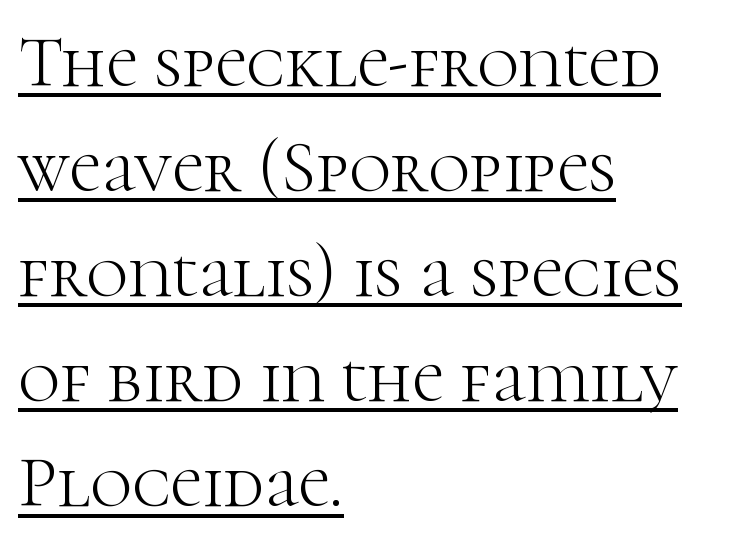
A typesetter would call this proportional, since set widths differ per character. Old-style or modern, the face here clearly has serifs. The letters sit at their default tracking, neither squeezed nor spread. Vertical stems look standard width or narrower in stroke. Does the copy run flush right? No — it runs flush left.
